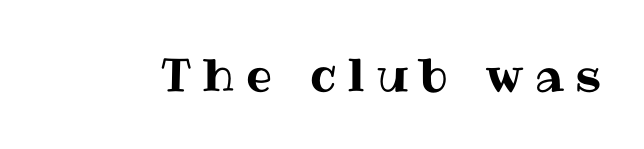
Q: Is the text italic (slanted)? A: No, it is upright.
Q: Is the text underlined? A: No.
Q: Is the spacing between letters normal or unusually wide? A: Unusually wide.
Q: Width (condensed, normal, or wide)? A: Normal.
Q: Stroke contrast? A: Medium.
Q: x-height? A: Medium.
Q: Monospaced? A: No.
